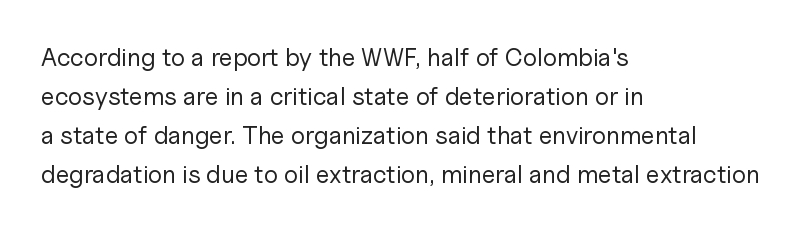
The space between consecutive lines is moderate. In terms of letterspacing, this is plain default setting. This rendering features lettering with no underline. Is the stroke heavy? The answer is a plain regular-or-lighter.
